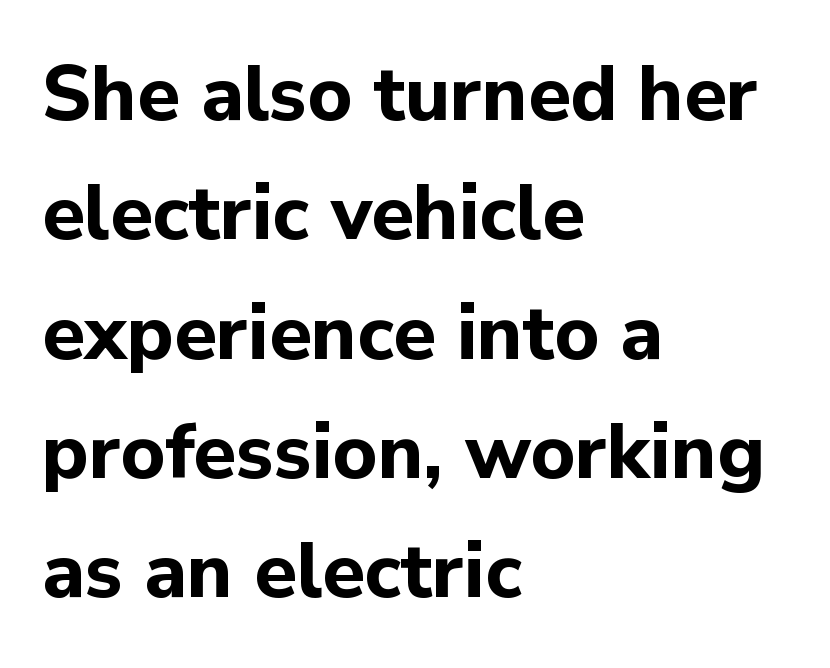
{"serif": "no", "italic": "no", "bold": "yes", "weight": "bold", "width": "normal", "stroke_contrast": "low", "x_height": "medium", "monospaced": "no", "underline": "no", "align": "left", "line_spacing": "normal", "line_spacing_ratio": 1.55, "letter_spacing": "normal", "letter_spacing_em": 0.0, "glyph_px": 77}
